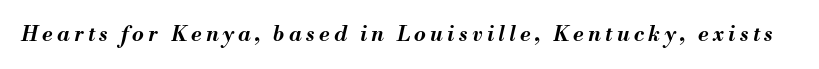
Q: Is the text bold? A: Yes.
Q: Is the text italic (slanted)? A: Yes, it leans right by about 13 degrees.
Q: Is the text underlined? A: No.
Q: Is the spacing between letters normal or unusually wide? A: Unusually wide.
